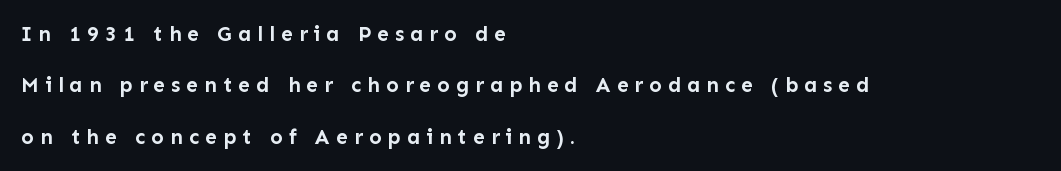
The letters stand upright; this is a roman face. The strip under each line holds only bare page. Tracking here is generous; glyphs stand well apart from one another. A full-strength bold gives these letters their thick strokes.
